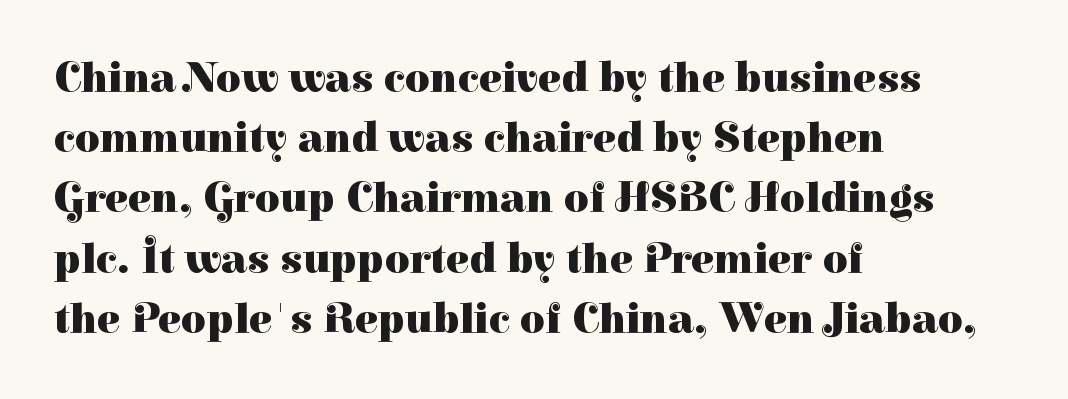
{"serif": "yes", "italic": "no", "bold": "yes", "weight": "heavy", "width": "normal", "stroke_contrast": "high", "x_height": "medium", "monospaced": "no", "underline": "no", "align": "left", "line_spacing": "normal", "line_spacing_ratio": 1.4, "letter_spacing": "normal", "letter_spacing_em": 0.0, "glyph_px": 43}
